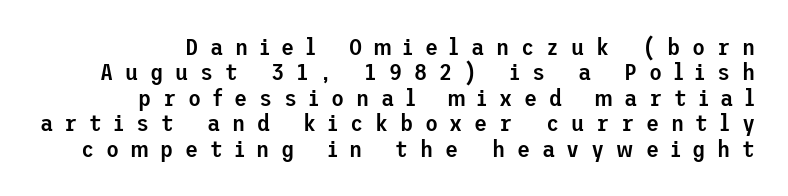
Caption: semibold face, moderately heavy strokes. The typography opts for an upright posture over an oblique one. The strip under each line holds only bare page. Rows of type sit shoulder to shoulder in the vertical direction. These lines have a slow, spaced-out rhythm from letter to letter.
